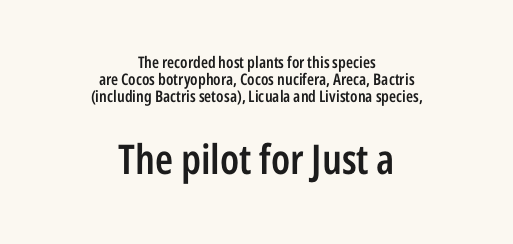
{"serif": "no", "italic": "no", "bold": "semi", "weight": "semibold", "width": "condensed", "stroke_contrast": "low", "x_height": "medium", "monospaced": "no", "underline": "no", "align": "center", "line_spacing": "tight", "line_spacing_ratio": 1.06, "letter_spacing": "normal", "letter_spacing_em": 0.0, "larger_block": "second", "size_ratio": 2.56, "glyph_px": 41}
